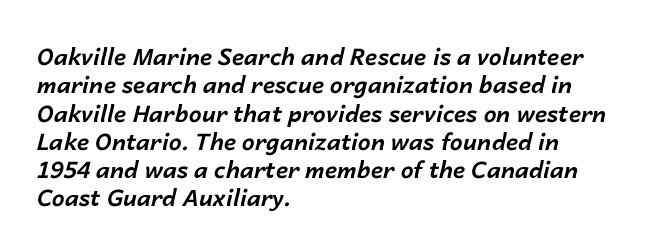
Q: Is the text bold? A: Yes.
Q: Is the text italic (slanted)? A: Yes, it leans right by about 14 degrees.
Q: Is the text underlined? A: No.
Q: How is the paragraph aligned? A: Left-aligned.
Q: Is the spacing between letters normal or unusually wide? A: Normal.
